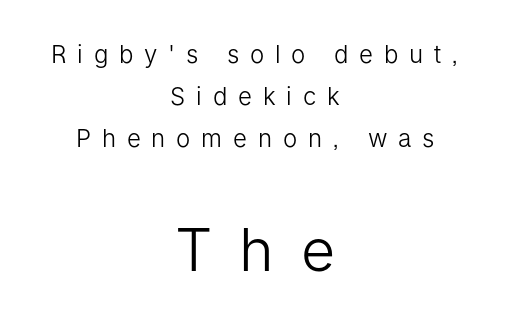
{"serif": "no", "italic": "no", "bold": "no", "weight": "light", "width": "normal", "stroke_contrast": "low", "x_height": "medium", "monospaced": "no", "underline": "no", "align": "center", "line_spacing_ratio": 1.76, "letter_spacing": "wide", "letter_spacing_em": 0.45, "larger_block": "second", "size_ratio": 2.46, "glyph_px": 59}
